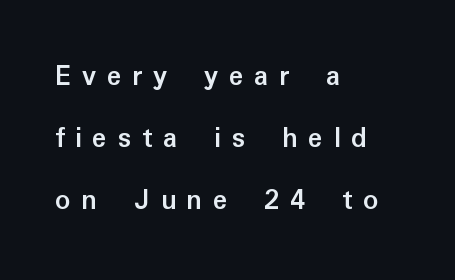
Line starts are locked; line ends wander. Note the varied advance widths — an 'i' is clearly narrower than an 'm'. Beneath every word, the page is bare. Characters follow at a spacing far wider than the type designer built in.
